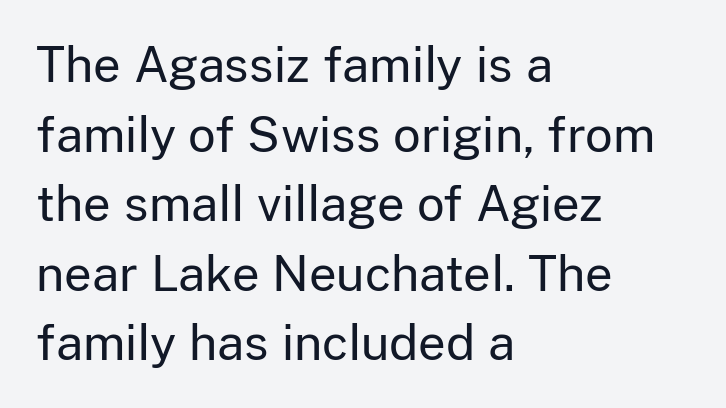
Glyph-to-glyph distance matches everyday printed text. The rendering anchors every line to the left-hand side. Font category for this specimen: sans-serif. Line spacing here is normal. Glance below the letters and you will spot only blank space.
